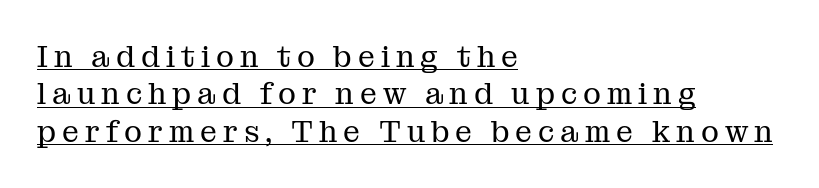
{"serif": "yes", "italic": "no", "bold": "no", "weight": "regular", "width": "normal", "stroke_contrast": "medium", "x_height": "medium", "monospaced": "no", "underline": "yes", "align": "left", "line_spacing": "normal", "line_spacing_ratio": 1.25, "letter_spacing": "wide", "letter_spacing_em": 0.2, "glyph_px": 30}
